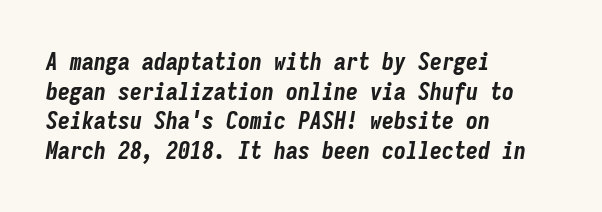
{"italic": "yes", "lean": "right", "slant_degrees": 9, "bold": "yes", "underline": "no", "align": "left", "line_spacing_ratio": 1.23, "letter_spacing": "normal", "letter_spacing_em": 0.0, "glyph_px": 24}
